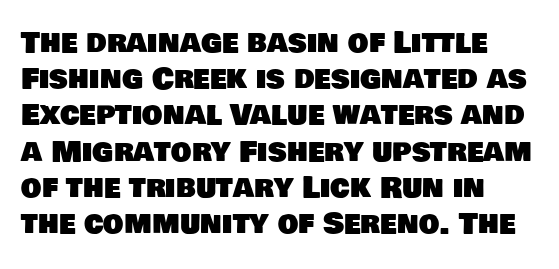
The image shows 29 px sans-serif type; set left-aligned, normal line spacing (1.25x), normal letter spacing, not underlined; low stroke contrast and a large x-height.
